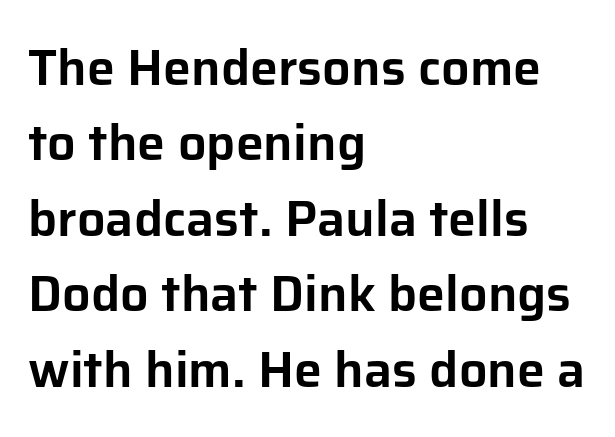
{"serif": "no", "italic": "no", "width": "normal", "stroke_contrast": "low", "x_height": "medium", "monospaced": "no", "underline": "no", "align": "left", "line_spacing": "normal", "line_spacing_ratio": 1.51, "letter_spacing": "normal", "letter_spacing_em": 0.0, "glyph_px": 50}
